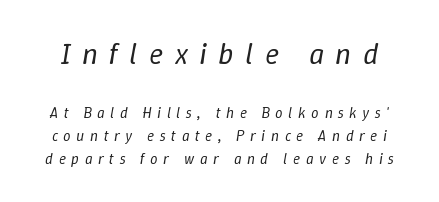
{"italic": "yes", "lean": "right", "slant_degrees": 9, "bold": "no", "weight": "regular", "width": "normal", "stroke_contrast": "low", "x_height": "medium", "monospaced": "no", "underline": "no", "line_spacing": "normal", "line_spacing_ratio": 1.51, "letter_spacing": "wide", "letter_spacing_em": 0.37, "larger_block": "first", "size_ratio": 2.0, "glyph_px": 30}
